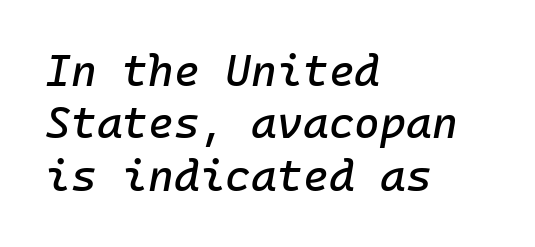
The image shows 44 px text type, italic (leaning right); set left-aligned, line spacing 1.19x, normal letter spacing, not underlined; low stroke contrast and a medium x-height.
